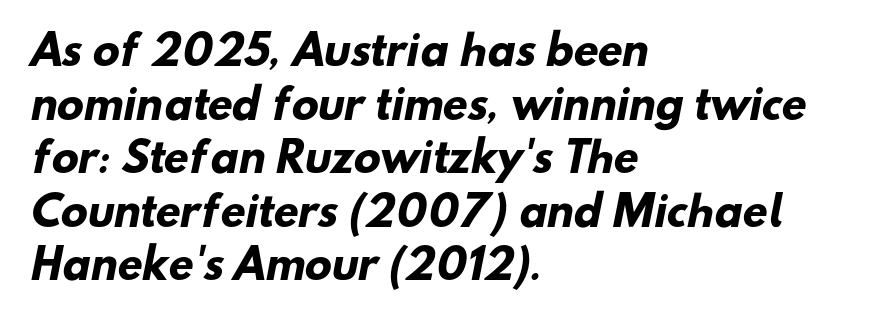
The image shows 40 px heavy sans-serif type; set left-aligned, normal line spacing (1.34x), normal letter spacing, not underlined; low stroke contrast and a small x-height.
